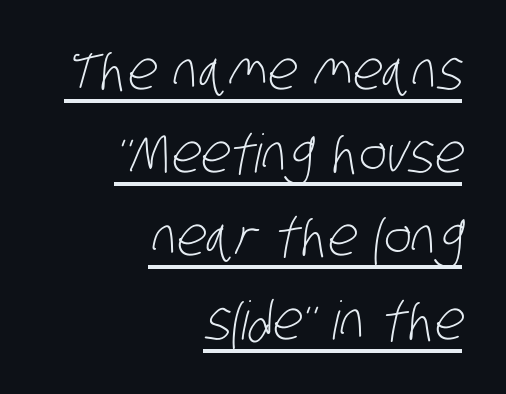
{"serif": "no", "bold": "no", "weight": "light", "width": "condensed", "stroke_contrast": "low", "x_height": "large", "monospaced": "no", "underline": "yes", "align": "right", "line_spacing": "normal", "line_spacing_ratio": 1.57, "letter_spacing": "normal", "letter_spacing_em": 0.0, "glyph_px": 53}
